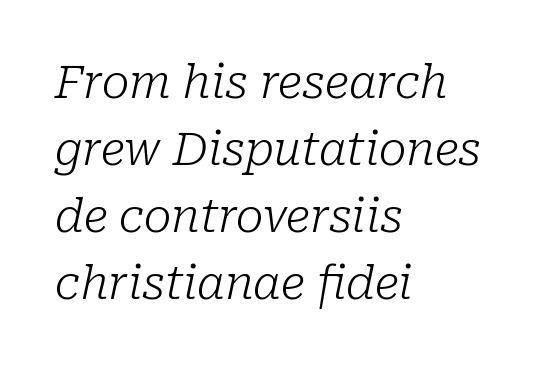
The passage shown is typeset with a serif family. Would a proofreader flag this as italicized? Yes. Tracking value appears to be zero — textbook default spacing. Vertically, the passage feels balanced, rows spaced as you'd expect.
